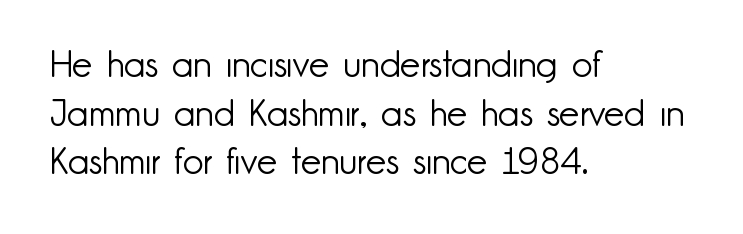
{"serif": "no", "italic": "no", "bold": "no", "weight": "light", "width": "normal", "stroke_contrast": "low", "x_height": "small", "monospaced": "no", "underline": "no", "align": "left", "line_spacing": "normal", "line_spacing_ratio": 1.35, "letter_spacing": "normal", "letter_spacing_em": 0.0, "glyph_px": 36}
